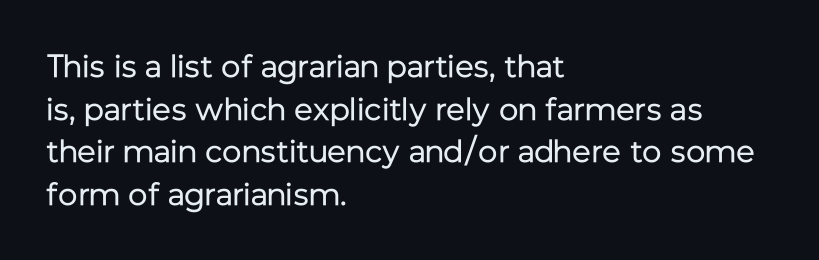
Looks like regular typesetting: each glyph gets only the width it needs. The font family rendered here belongs to the sans-serif group. Each stroke keeps to a modest, everyday thickness or less. Decoration check: the copy has no underline.
